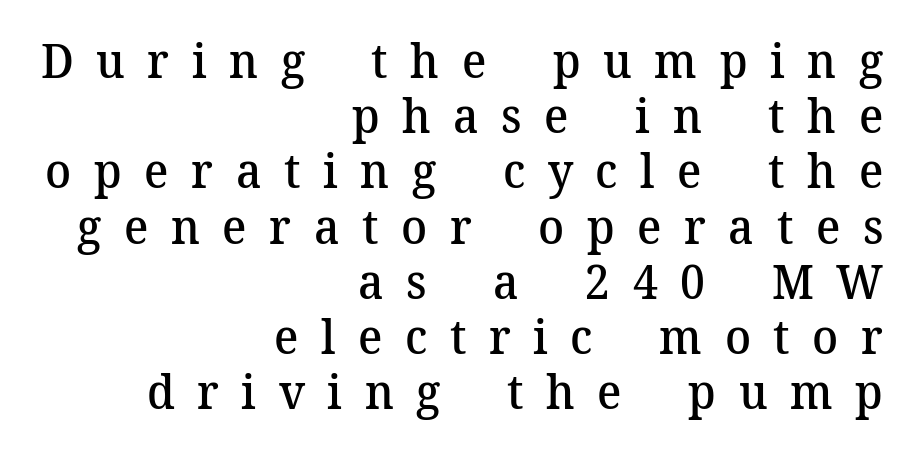
{"serif": "yes", "italic": "no", "bold": "semi", "weight": "semibold", "width": "normal", "stroke_contrast": "medium", "x_height": "medium", "monospaced": "no", "underline": "no", "align": "right", "line_spacing": "tight", "line_spacing_ratio": 1.15, "letter_spacing": "wide", "letter_spacing_em": 0.47, "glyph_px": 48}
